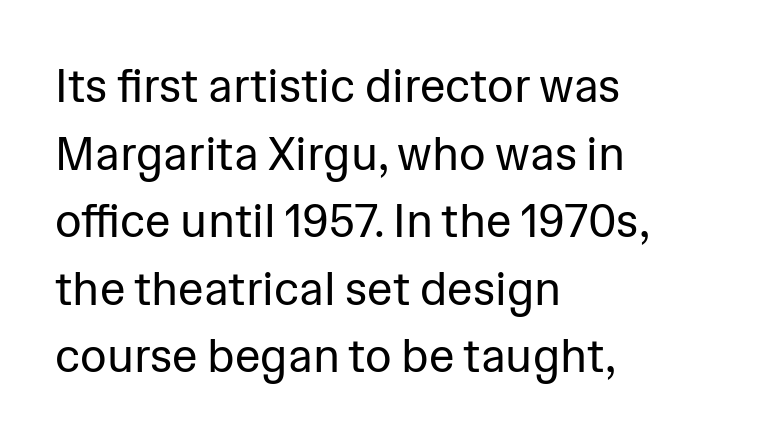
Q: Is the text bold? A: No.
Q: Is the text italic (slanted)? A: No, it is upright.
Q: Is the typeface a serif or a sans-serif typeface? A: Sans-serif.
Q: Is the text underlined? A: No.
Q: How is the paragraph aligned? A: Left-aligned.
Q: Is the spacing between letters normal or unusually wide? A: Normal.
Q: Is the spacing between lines tight, normal or loose? A: Normal.
Q: Width (condensed, normal, or wide)? A: Normal.
Q: Stroke contrast? A: Low.
Q: x-height? A: Medium.
Q: Monospaced? A: No.
